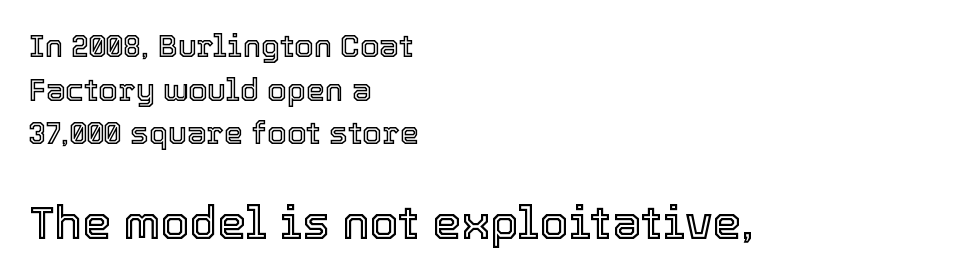
Q: Is the text italic (slanted)? A: No, it is upright.
Q: Is the text underlined? A: No.
Q: How is the paragraph aligned? A: Left-aligned.
Q: Is the spacing between letters normal or unusually wide? A: Normal.
Q: Is the spacing between lines tight, normal or loose? A: Normal.
Q: Which block of text is set in a larger size, the first (top) or the second (bottom)? A: The second (bottom) one.
Q: Width (condensed, normal, or wide)? A: Normal.
Q: x-height? A: Medium.
Q: Monospaced? A: No.
